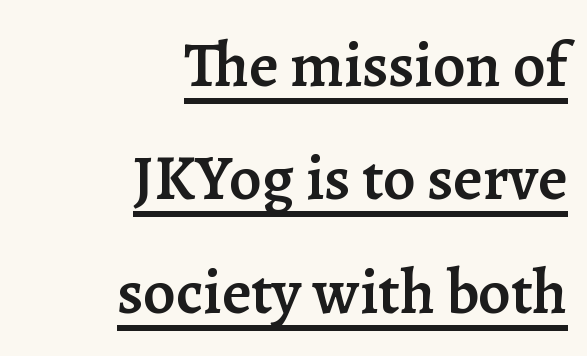
This rendering employs a face with finishing strokes, i.e., a serif. Reading down the block, your eye finds every line finishing at a fixed right position. Every word sits above its own underline. A typesetter would call this zero additional tracking.
